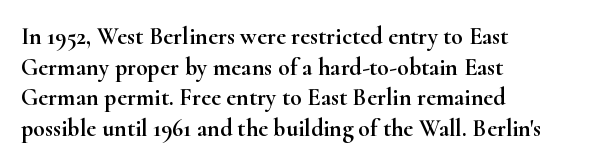
{"italic": "no", "underline": "no", "align": "left", "line_spacing": "normal", "line_spacing_ratio": 1.28, "letter_spacing": "normal", "letter_spacing_em": 0.0, "glyph_px": 24}
